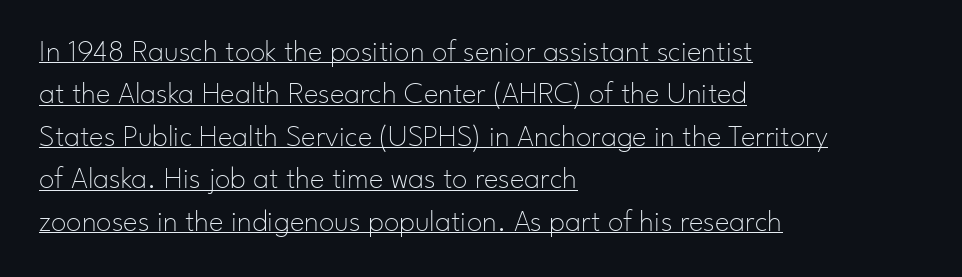
{"serif": "no", "italic": "no", "bold": "no", "weight": "thin", "width": "normal", "stroke_contrast": "low", "x_height": "small", "monospaced": "no", "underline": "yes", "align": "left", "line_spacing": "normal", "line_spacing_ratio": 1.37, "letter_spacing": "normal", "letter_spacing_em": 0.0, "glyph_px": 31}
